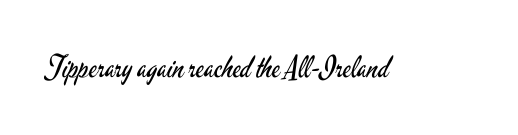
The image shows 30 px regular-weight, condensed sans-serif type; set normal letter spacing, not underlined; low stroke contrast and a small x-height.
